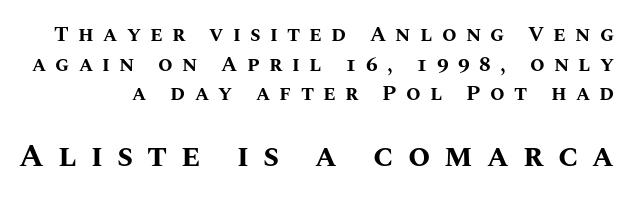
Every character sits straight up, as roman type does. Typesetter's note — lower block bumped up in size, upper block left smaller. A full-strength bold gives these letters their thick strokes. What's the leading like? Ordinary, nothing unusual. The passage shown has open, widely tracked lettering throughout. You could not count columns in this text — the font is proportionally spaced.
